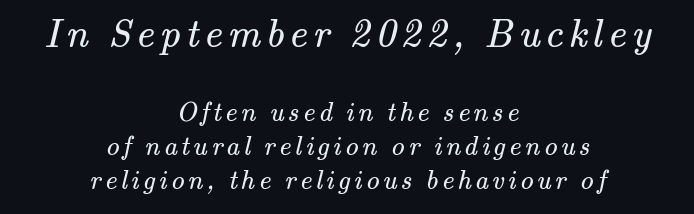
Q: Is the text bold? A: No.
Q: Is the typeface a serif or a sans-serif typeface? A: Serif.
Q: Is the text underlined? A: No.
Q: How is the paragraph aligned? A: Centered.
Q: Is the spacing between lines tight, normal or loose? A: Normal.
Q: Which block of text is set in a larger size, the first (top) or the second (bottom)? A: The first (top) one.
Q: Width (condensed, normal, or wide)? A: Normal.
Q: Stroke contrast? A: Medium.
Q: x-height? A: Small.
Q: Monospaced? A: No.
